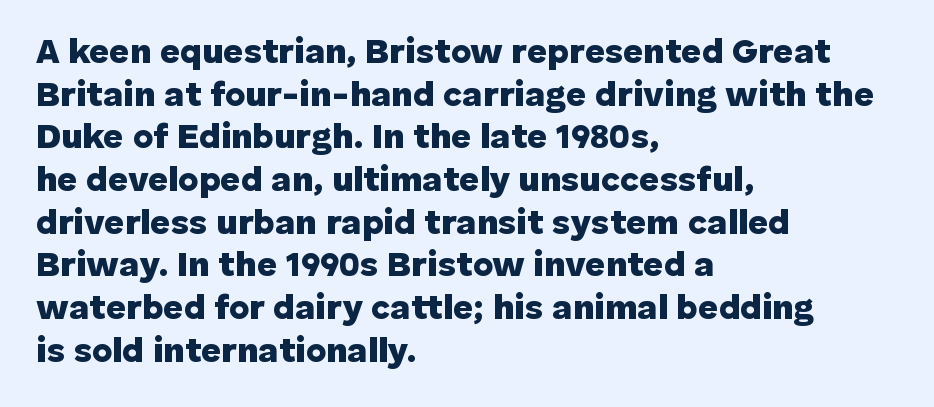
The image shows 35 px heavy sans-serif type, upright; set left-aligned, line spacing 1.22x, normal letter spacing, not underlined; low stroke contrast and a medium x-height.
